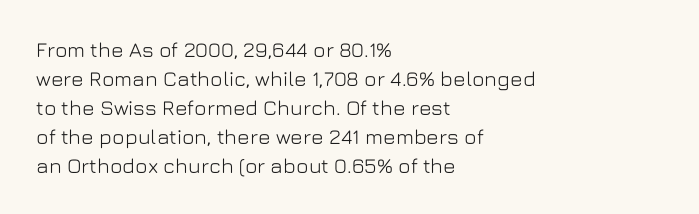
The image shows 21 px text type, upright; set left-aligned, normal line spacing (1.38x), normal letter spacing, not underlined.
